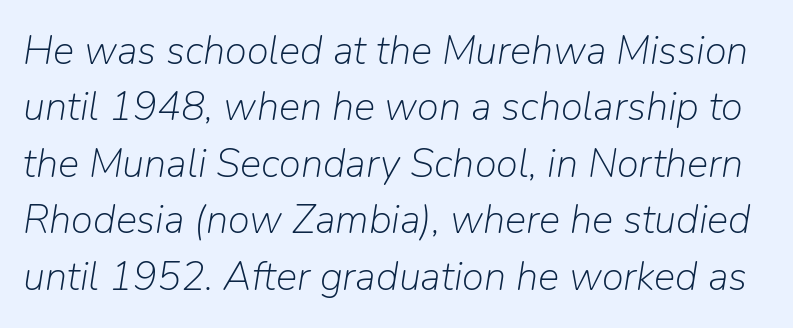
{"italic": "yes", "lean": "right", "slant_degrees": 9, "bold": "no", "weight": "light", "width": "normal", "stroke_contrast": "low", "x_height": "medium", "monospaced": "no", "underline": "no", "line_spacing": "normal", "line_spacing_ratio": 1.41, "letter_spacing": "normal", "letter_spacing_em": 0.0, "glyph_px": 40}
